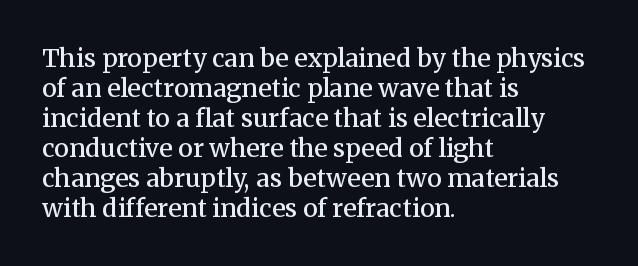
The image shows 25 px text type, upright; set left-aligned, line spacing 1.2x, normal letter spacing, not underlined.
